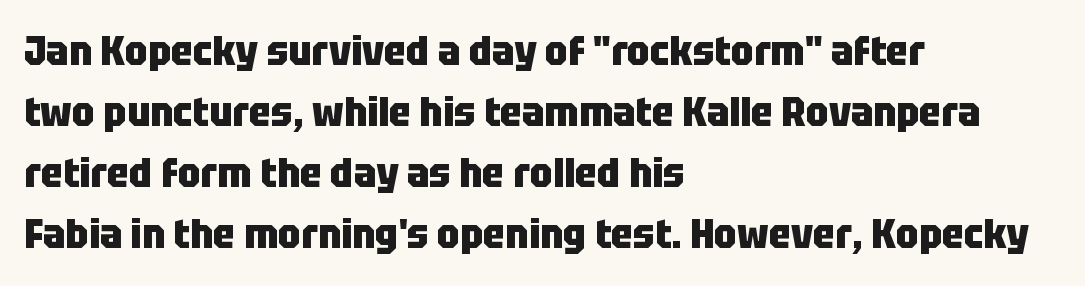
Serifs: no, the terminals of the letterforms are clean. Students, this is bold: see how much ink each stroke carries. Here the designer chose a conventional face with non-uniform glyph widths. A typesetter would mark this as roman, not italic. Underlining? Definitely not there.
